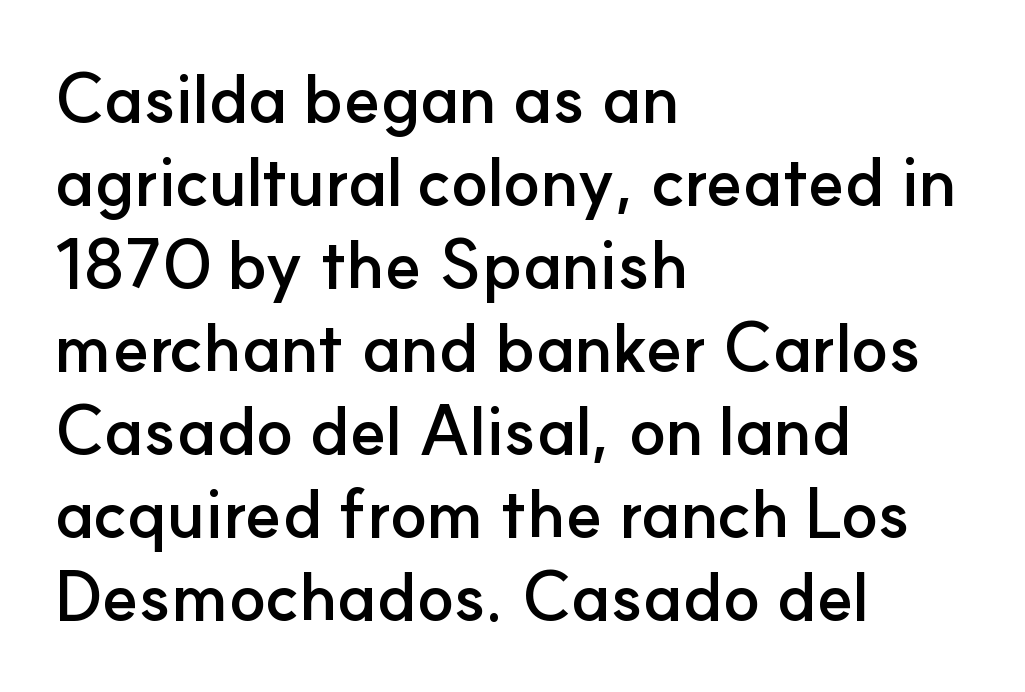
Q: Is the text bold? A: Yes.
Q: Is the text italic (slanted)? A: No, it is upright.
Q: Is the typeface a serif or a sans-serif typeface? A: Sans-serif.
Q: Is the text underlined? A: No.
Q: How is the paragraph aligned? A: Left-aligned.
Q: Is the spacing between letters normal or unusually wide? A: Normal.
Q: Width (condensed, normal, or wide)? A: Normal.
Q: Stroke contrast? A: Low.
Q: x-height? A: Small.
Q: Monospaced? A: No.
